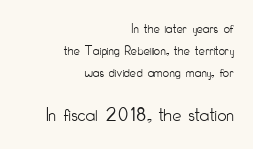
Q: Is the text bold? A: No.
Q: Is the text italic (slanted)? A: No, it is upright.
Q: Is the text underlined? A: No.
Q: How is the paragraph aligned? A: Right-aligned.
Q: Is the spacing between letters normal or unusually wide? A: Normal.
Q: Is the spacing between lines tight, normal or loose? A: Normal.
Q: Which block of text is set in a larger size, the first (top) or the second (bottom)? A: The second (bottom) one.
